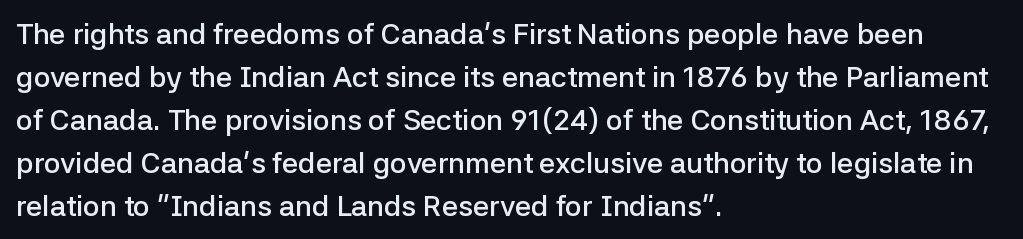
Q: Is the text bold? A: Semi-bold.
Q: Is the text italic (slanted)? A: No, it is upright.
Q: Is the typeface a serif or a sans-serif typeface? A: Sans-serif.
Q: Is the text underlined? A: No.
Q: How is the paragraph aligned? A: Left-aligned.
Q: Is the spacing between letters normal or unusually wide? A: Normal.
Q: Is the spacing between lines tight, normal or loose? A: Normal.
Q: Width (condensed, normal, or wide)? A: Normal.
Q: Stroke contrast? A: Low.
Q: x-height? A: Medium.
Q: Monospaced? A: No.
